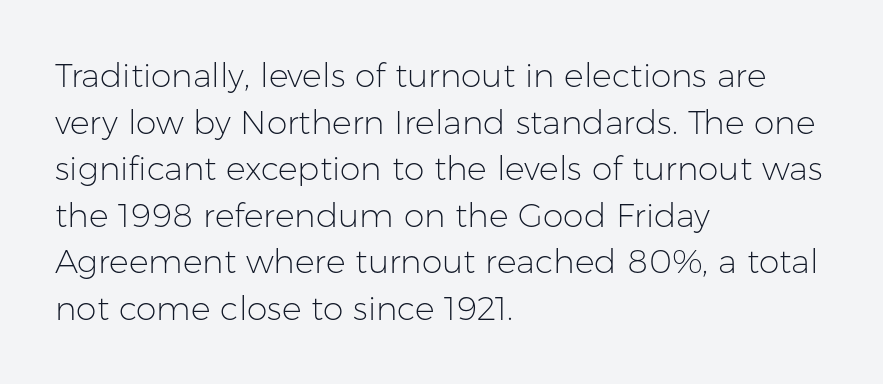
{"serif": "no", "italic": "no", "bold": "no", "weight": "light", "width": "normal", "stroke_contrast": "low", "x_height": "medium", "monospaced": "no", "underline": "no", "align": "left", "line_spacing": "normal", "line_spacing_ratio": 1.41, "letter_spacing": "normal", "letter_spacing_em": 0.0, "glyph_px": 33}
